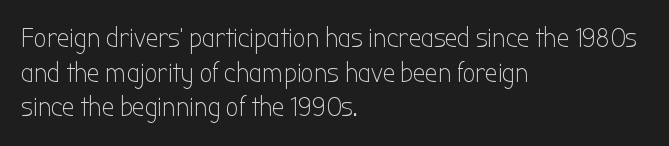
The image shows 28 px light, condensed sans-serif type, upright; set left-aligned, line spacing 1.24x, normal letter spacing, not underlined; low stroke contrast and a medium x-height.
